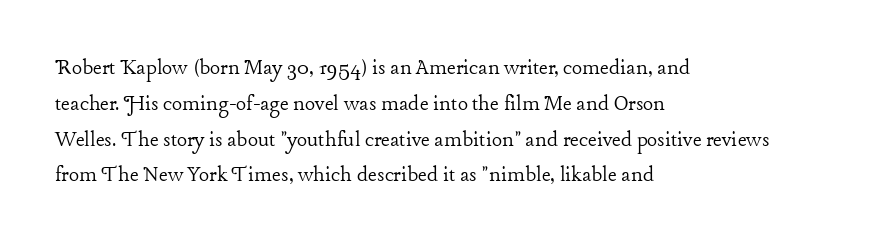
{"italic": "no", "bold": "no", "underline": "no", "align": "left", "line_spacing": "normal", "line_spacing_ratio": 1.49, "letter_spacing": "normal", "letter_spacing_em": 0.0, "glyph_px": 24}
